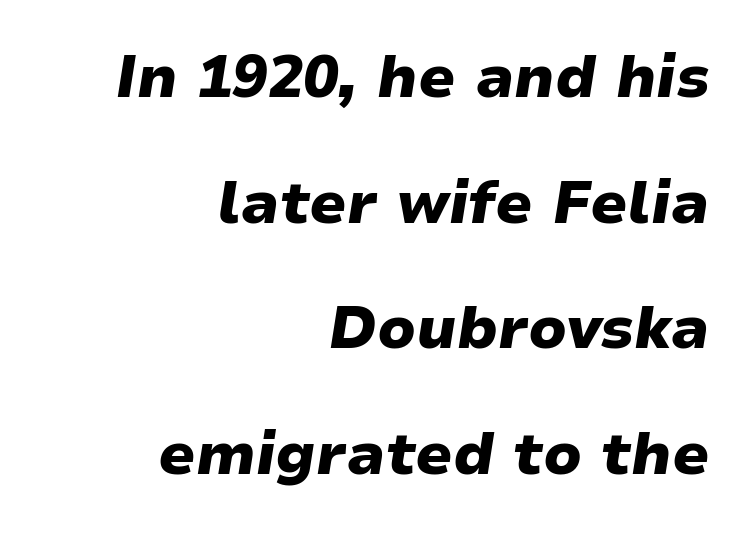
The setting favours the right margin, as signatures and pull-quotes sometimes do. The rendering uses a large line-height, opening up the rows. The rendering keeps characters at their native spacing. Chunky letters — that's bold for sure. Does the lettering tilt? It does — this is italic. Underlining? Definitely not there.
